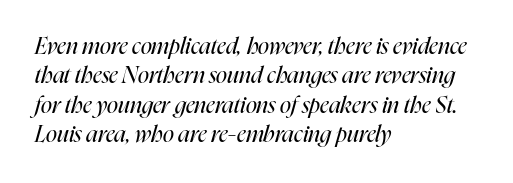
{"italic": "yes", "lean": "right", "slant_degrees": 16, "bold": "no", "underline": "no", "align": "left", "line_spacing": "normal", "line_spacing_ratio": 1.28, "letter_spacing": "normal", "letter_spacing_em": 0.0, "glyph_px": 23}
